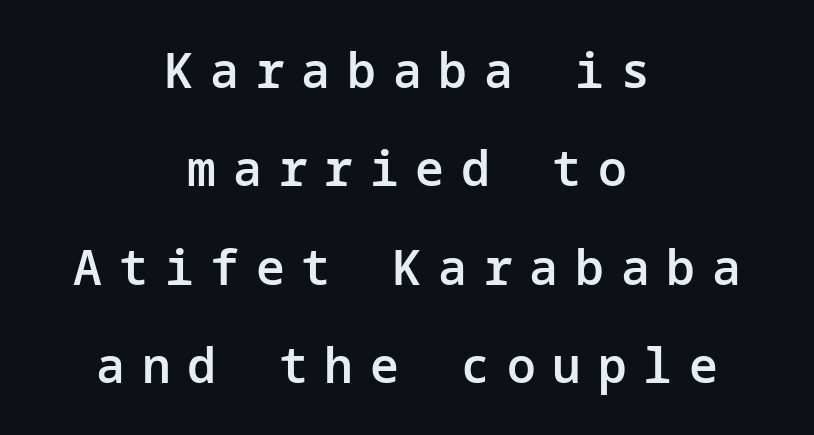
The image shows 48 px semibold sans-serif type, upright; set centered, loose line spacing (2.05x), unusually wide letter spacing (+0.35 em), not underlined; low stroke contrast and a medium x-height.
